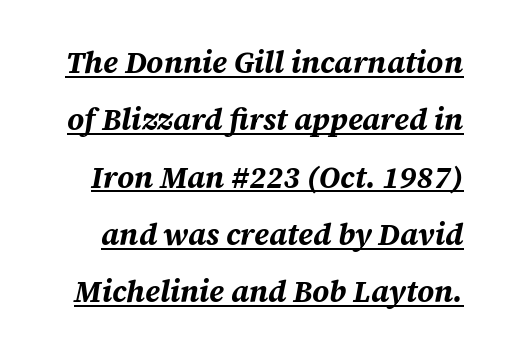
The image shows 30 px bold type, italic (leaning right); set loose line spacing (1.91x), normal letter spacing, underlined; medium stroke contrast and a large x-height.
